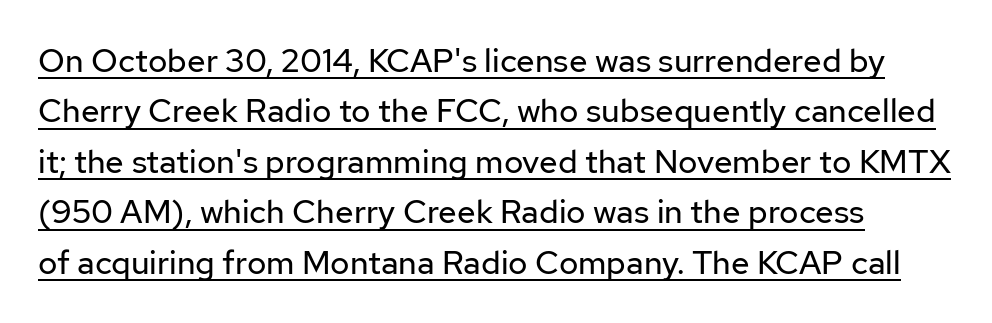
Glyph-to-glyph distance matches everyday printed text. Beneath each row of characters lies a ruled line. One glance says typical: line gaps are just what's usual. The specimen reads as upright at a glance. The face looks like a standard text weight, possibly lighter.
